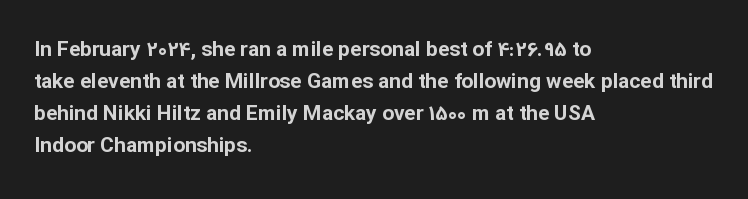
Tracking value appears to be zero — textbook default spacing. Is the type bold? Yes — the strokes are clearly thick and heavy. The block of text has a typical density, with ordinary space between rows. The rag falls on the right side of this text block. Words float on clear page, feet unadorned.
